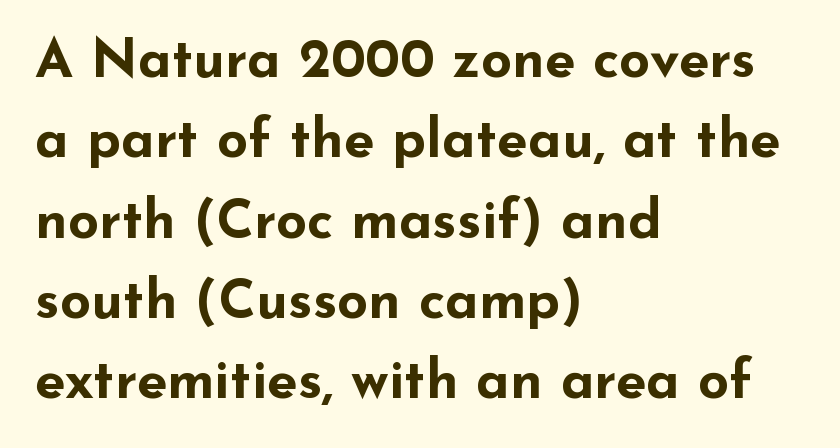
Q: Is the text bold? A: Yes.
Q: Is the text italic (slanted)? A: No, it is upright.
Q: Is the typeface a serif or a sans-serif typeface? A: Sans-serif.
Q: Is the text underlined? A: No.
Q: How is the paragraph aligned? A: Left-aligned.
Q: Is the spacing between letters normal or unusually wide? A: Normal.
Q: Is the spacing between lines tight, normal or loose? A: Normal.
Q: Width (condensed, normal, or wide)? A: Wide.
Q: Stroke contrast? A: Low.
Q: x-height? A: Small.
Q: Monospaced? A: No.
